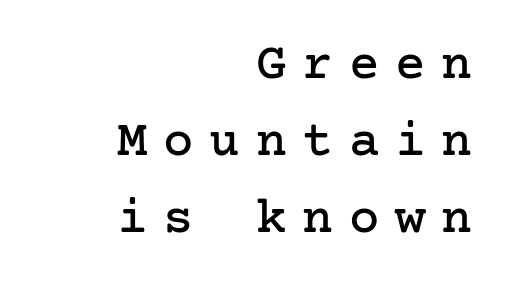
The image shows 51 px serif type, upright; set right-aligned, normal line spacing (1.51x), unusually wide letter spacing (+0.31 em), not underlined; low stroke contrast and a medium x-height.
